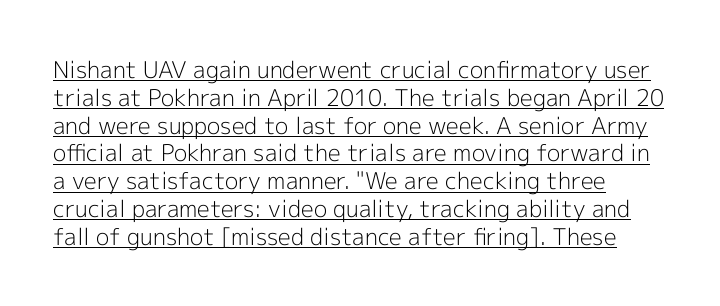
Q: Is the text bold? A: No.
Q: Is the text italic (slanted)? A: No, it is upright.
Q: Is the text underlined? A: Yes.
Q: Is the spacing between letters normal or unusually wide? A: Normal.
